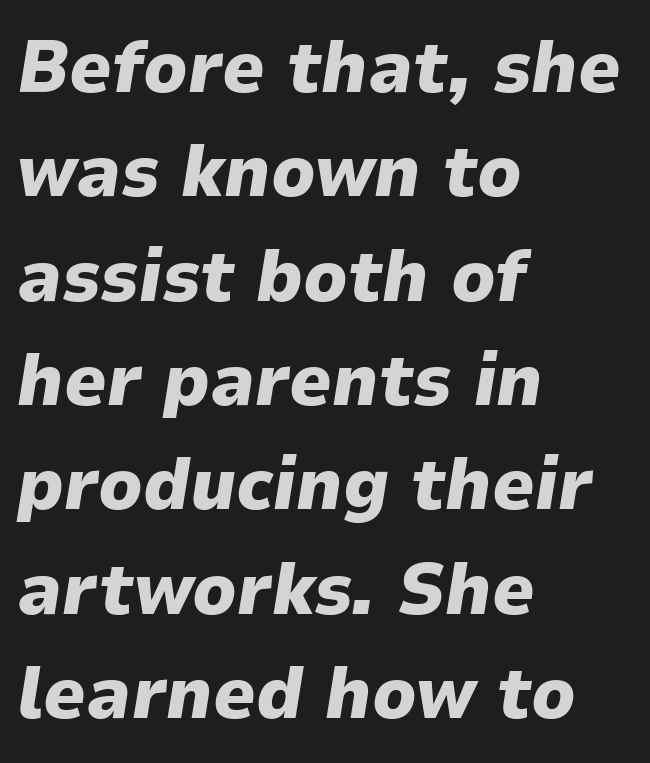
Heavy, bold letterforms. Proportional: the letters do not fall into vertical columns. These lines stack with their left ends in a neat column. How would I describe the line gaps? Plain and ordinary. The whole block is typeset with a tilt.
